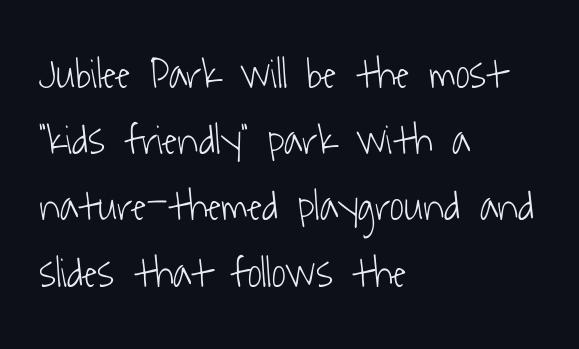
Counters stay open thanks to moderate or lighter strokes. The passage shown is typed in a proportional face where columns would drift. Regarding leading, the lines here are spaced in the standard way. Compared with typical body copy, the letter spacing here is the same. Check the space under the baseline: it is left empty. If you drew a ruler down the left edge, every line would touch it.
